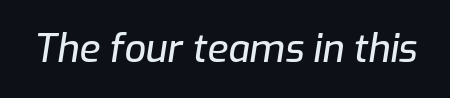
Q: Is the text italic (slanted)? A: Yes, it leans right by about 9 degrees.
Q: Is the text underlined? A: No.
Q: Is the spacing between letters normal or unusually wide? A: Normal.
Q: Width (condensed, normal, or wide)? A: Normal.
Q: Stroke contrast? A: Low.
Q: x-height? A: Medium.
Q: Monospaced? A: No.
